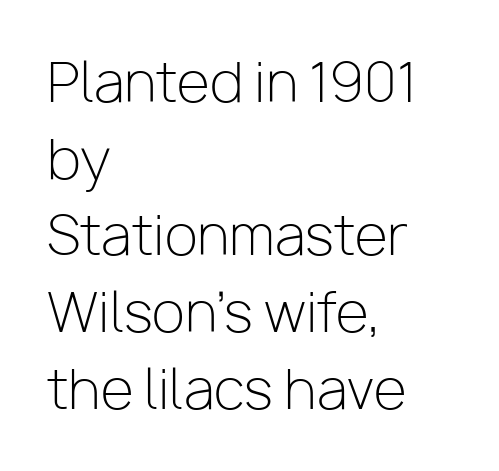
This sample keeps an unexceptional amount of space between lines. One-word summary of the alignment: left. Default kerning and tracking; the words read as compact shapes. Notice how the stems are strictly vertical — no italics here. Each letter's strokes conclude bluntly, with no projecting serifs.
